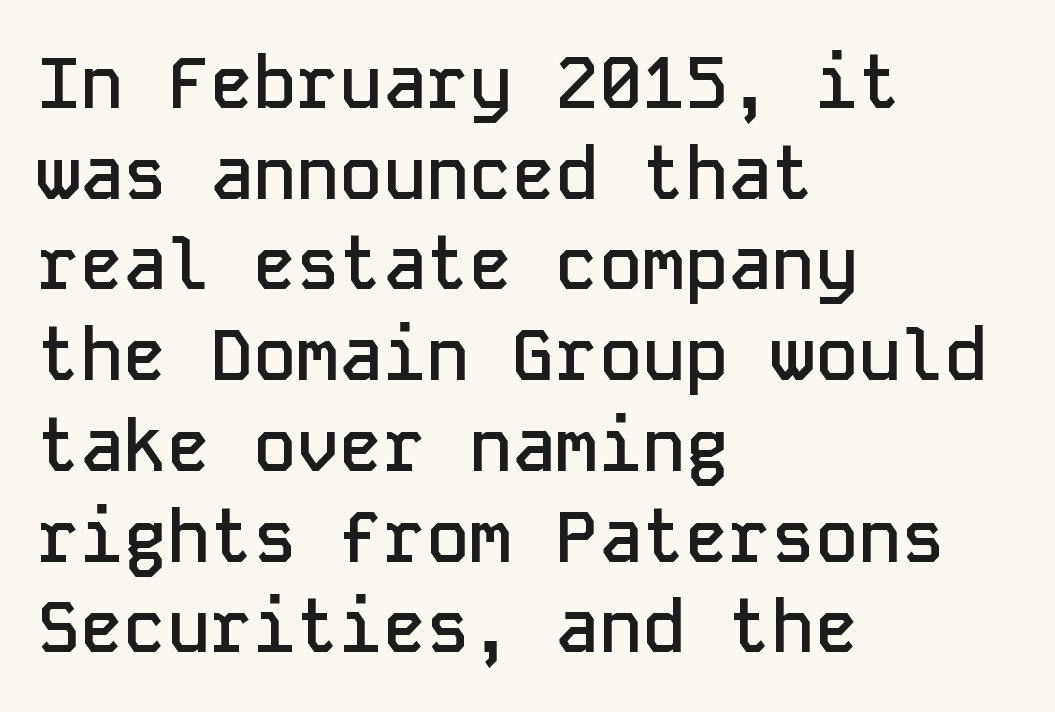
Each letter's strokes conclude bluntly, with no projecting serifs. This is the in-between weight designers call semibold or demi. Words float on clear page, feet unadorned. There is no visible air inserted between adjacent glyphs. Leftover space on each line is placed entirely after the last word. The line-height multiplier appears to be the usual default.
